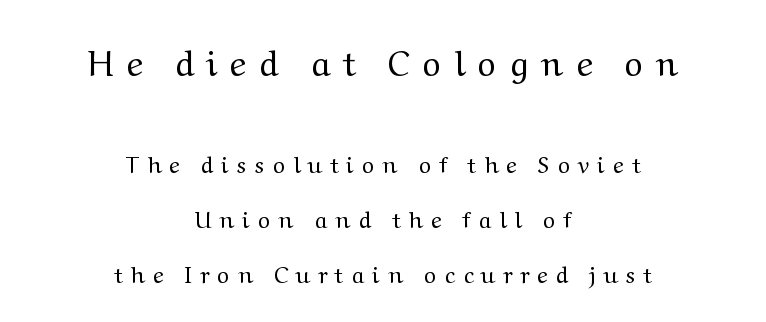
The face used here is proportionally spaced, like ordinary book or web type. The passage is arranged like a title page — every line centered. Observe the serifs anchoring each vertical stroke in this sample. Inter-character spacing is expanded well beyond the font's built-in metrics. Lines of text with bare space underneath.
